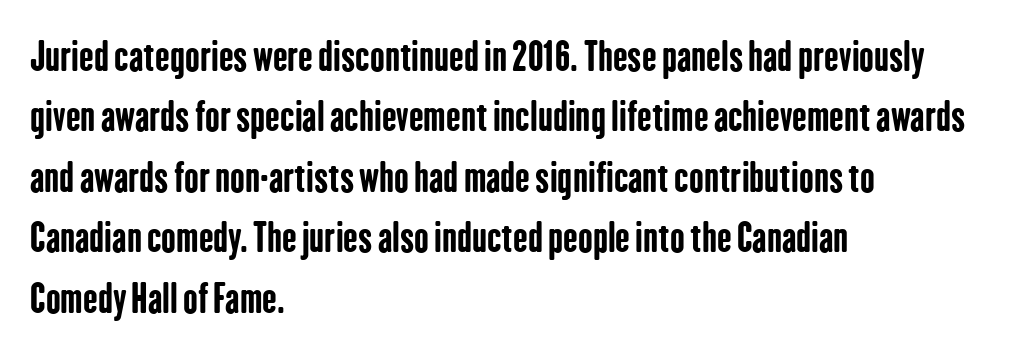
Q: Is the text bold? A: Yes.
Q: Is the text italic (slanted)? A: No, it is upright.
Q: Is the typeface a serif or a sans-serif typeface? A: Sans-serif.
Q: Is the text underlined? A: No.
Q: How is the paragraph aligned? A: Left-aligned.
Q: Is the spacing between letters normal or unusually wide? A: Normal.
Q: Is the spacing between lines tight, normal or loose? A: Normal.
Q: Width (condensed, normal, or wide)? A: Condensed.
Q: Stroke contrast? A: Low.
Q: x-height? A: Medium.
Q: Monospaced? A: No.
